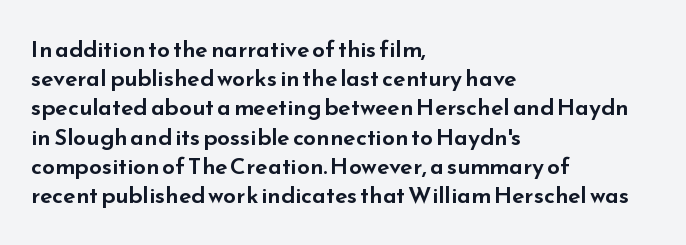
{"italic": "no", "underline": "no", "align": "left", "line_spacing": "normal", "line_spacing_ratio": 1.27, "letter_spacing": "normal", "letter_spacing_em": 0.0, "glyph_px": 23}
